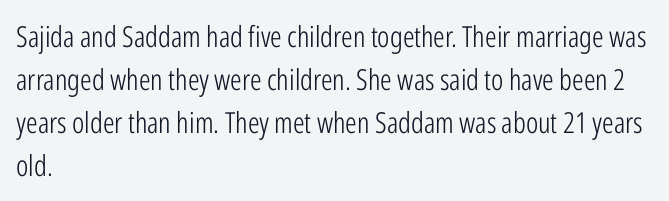
{"serif": "no", "italic": "no", "bold": "no", "weight": "light", "width": "condensed", "stroke_contrast": "low", "x_height": "medium", "monospaced": "no", "underline": "no", "align": "left", "line_spacing": "normal", "line_spacing_ratio": 1.48, "letter_spacing": "normal", "letter_spacing_em": 0.0, "glyph_px": 29}
